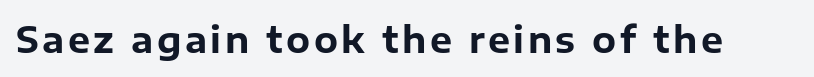
The image shows 35 px bold sans-serif type, upright; set not underlined; low stroke contrast and a medium x-height.
